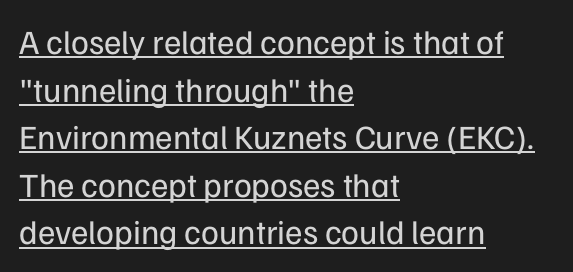
In terms of posture, this sample is upright. Quick note: underline on. Varying glyph widths throughout — classic text-font behaviour. Reading down the column, the eye jumps a familiar distance to each next line.
